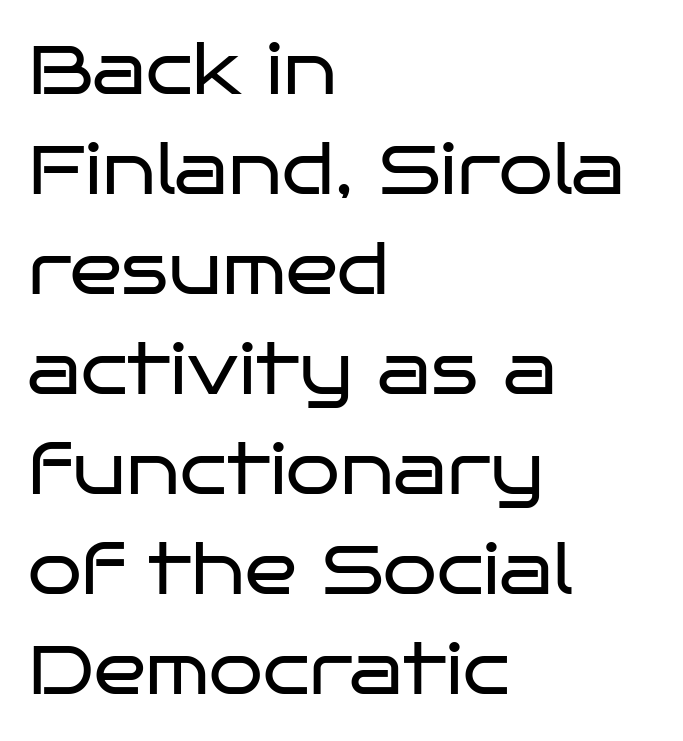
The strokes carry an ordinary text weight at most. Baseline-to-baseline distance is the conventional proportion of letter height. Do the characters align in a grid? No, the font is proportional. Caption: standard tracking, unaltered. Regarding serifs, this sample does without them. The glyphs are unaccompanied by any horizontal stroke below them.
